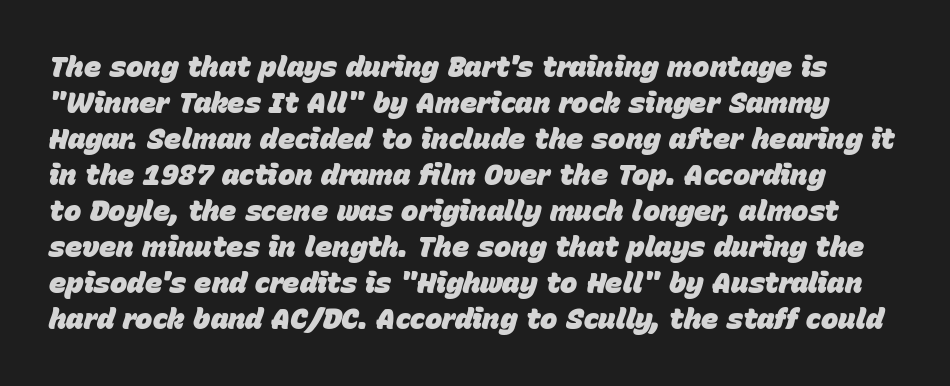
Compared with typical body copy, the letter spacing here is the same. The letters are bold, with thick, heavy strokes. Type without underlining. A typesetter would call this proportional, since set widths differ per character. When letters slant like this, we call the style italic.
